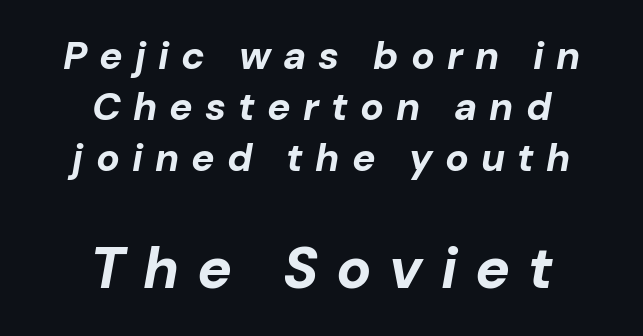
The image shows 58 px bold type, italic (leaning right); set centered, normal line spacing (1.31x), unusually wide letter spacing (+0.31 em), not underlined; the second (bottom) block is 1.49x larger; low stroke contrast and a medium x-height.
